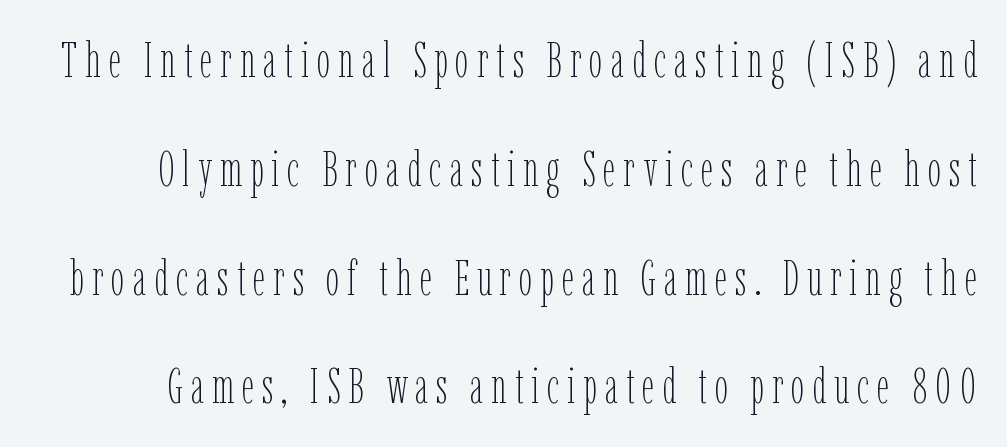
{"italic": "no", "bold": "no", "weight": "thin", "width": "condensed", "stroke_contrast": "low", "x_height": "medium", "monospaced": "no", "underline": "no", "line_spacing": "loose", "line_spacing_ratio": 2.22, "glyph_px": 49}
